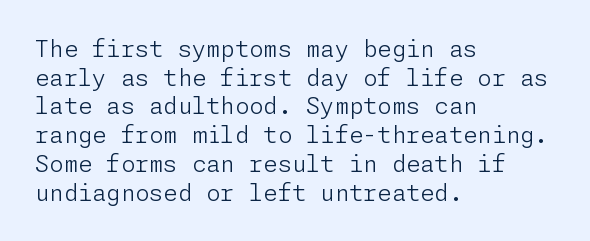
The lines sit at an ordinary, default distance from one another. The text block is weighted toward the left margin, trailing off unevenly rightward. Tracking value appears to be zero — textbook default spacing. Has an underline been added? It has not. Stroke mass is kept to a normal reading level or below.
